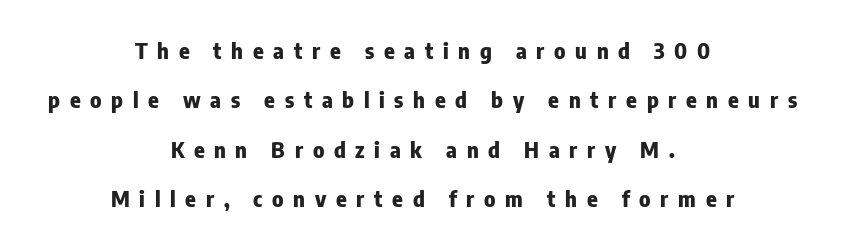
The image shows 22 px bold type, upright; set centered, loose line spacing (2.24x), unusually wide letter spacing (+0.44 em), not underlined.
